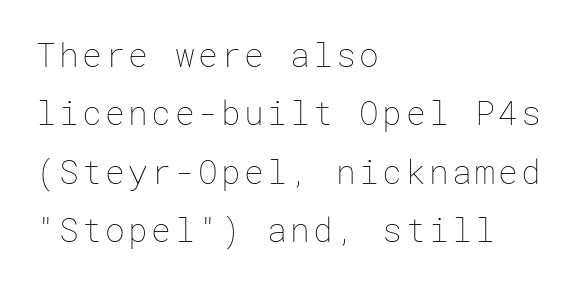
The text block is weighted toward the left margin, trailing off unevenly rightward. Plain, unruled lines of type. The typography opts for an upright posture over an oblique one. Weight: regular or lighter.
